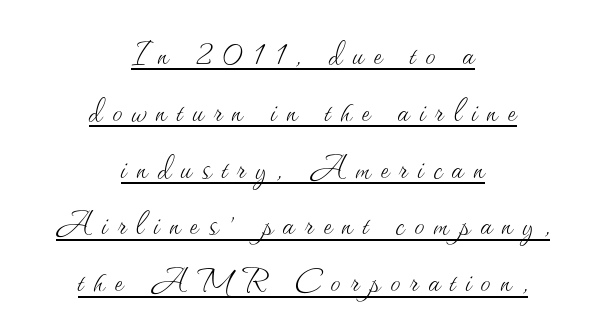
The face looks like a standard text weight, possibly lighter. This sample has the flowing, uneven cadence of proportional lettering. Whoever set this chose a conventional vertical rhythm. The typesetter has applied underlining to the passage shown.
